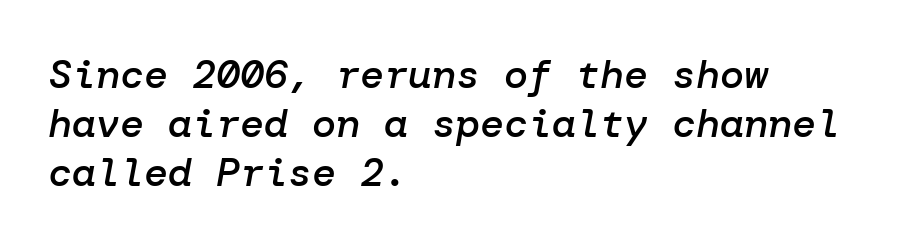
The image shows 40 px semibold type, italic (leaning right); set left-aligned, line spacing 1.22x, normal letter spacing, not underlined; low stroke contrast and a medium x-height.
